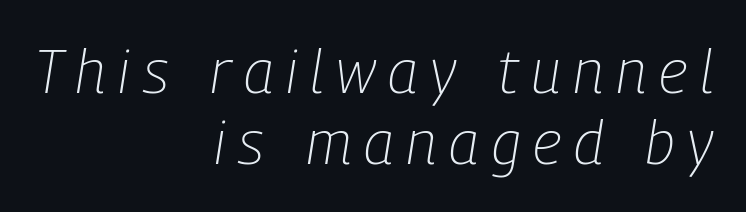
The image shows 61 px light, condensed type, italic (leaning right); set right-aligned, line spacing 1.17x, unusually wide letter spacing (+0.21 em), not underlined; low stroke contrast and a medium x-height.
